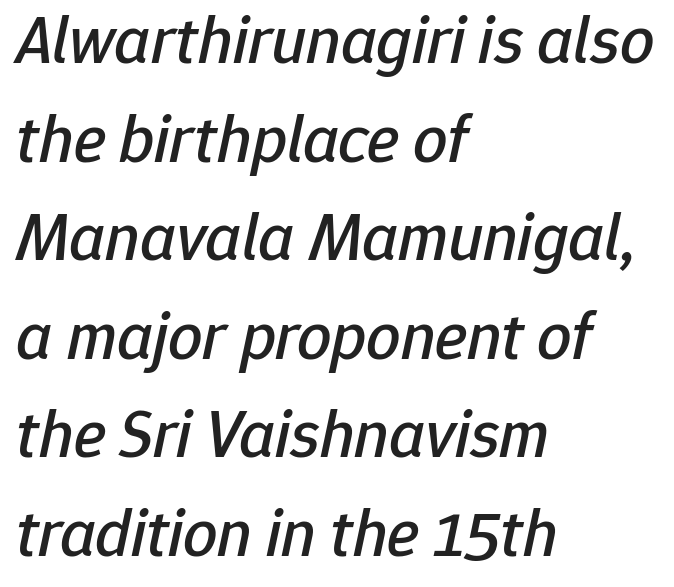
Q: Is the text italic (slanted)? A: Yes, it leans right by about 12 degrees.
Q: Is the text underlined? A: No.
Q: How is the paragraph aligned? A: Left-aligned.
Q: Is the spacing between letters normal or unusually wide? A: Normal.
Q: Is the spacing between lines tight, normal or loose? A: Normal.
Q: Width (condensed, normal, or wide)? A: Normal.
Q: Stroke contrast? A: Low.
Q: x-height? A: Medium.
Q: Monospaced? A: No.
